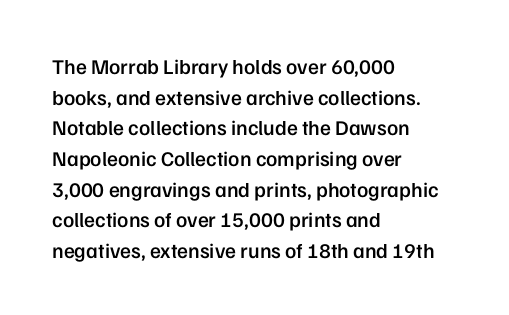
{"italic": "no", "bold": "semi", "underline": "no", "align": "left", "line_spacing": "normal", "line_spacing_ratio": 1.46, "letter_spacing": "normal", "letter_spacing_em": 0.0, "glyph_px": 21}
